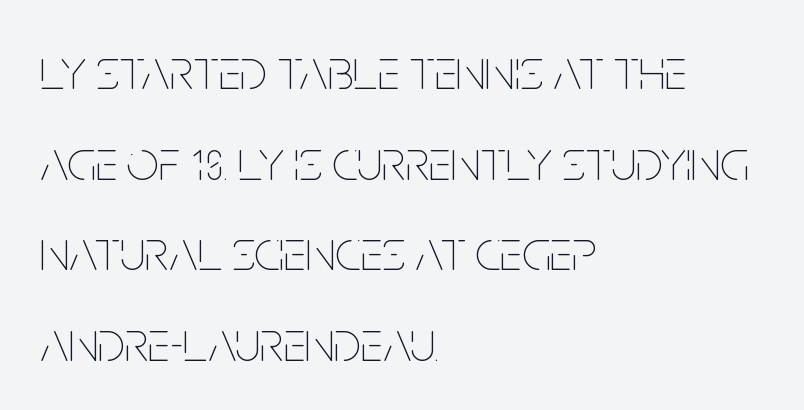
{"italic": "no", "bold": "no", "weight": "thin", "width": "condensed", "stroke_contrast": "low", "x_height": "large", "monospaced": "no", "underline": "no", "align": "left", "line_spacing": "normal", "line_spacing_ratio": 1.59, "letter_spacing": "normal", "letter_spacing_em": 0.0, "glyph_px": 57}
